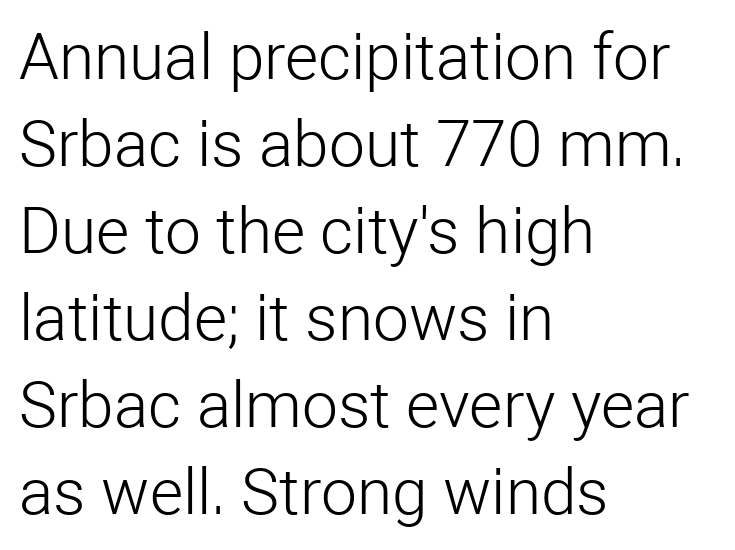
{"serif": "no", "italic": "no", "bold": "no", "weight": "light", "width": "normal", "stroke_contrast": "low", "x_height": "medium", "monospaced": "no", "underline": "no", "align": "left", "line_spacing": "normal", "line_spacing_ratio": 1.36, "letter_spacing": "normal", "letter_spacing_em": 0.0, "glyph_px": 64}
